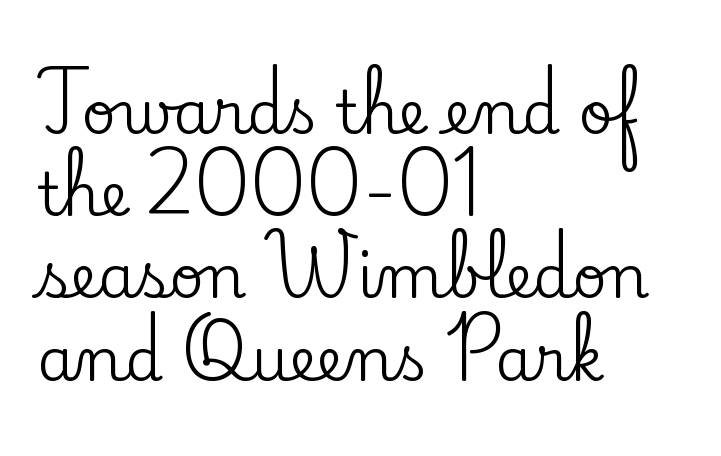
The glyphs in this specimen are seriffed. Nothing unusual about the tracking: characters are spaced as the font intends. Italic? Not at all — the glyphs are vertical. A typesetter would call this proportional, since set widths differ per character. Unmarked baselines from the first word to the last.
